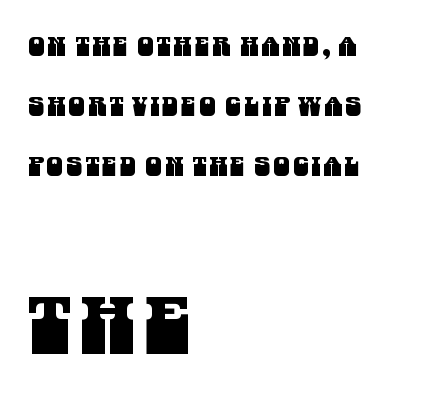
Q: Is the typeface a serif or a sans-serif typeface? A: Sans-serif.
Q: Is the text underlined? A: No.
Q: How is the paragraph aligned? A: Left-aligned.
Q: Is the spacing between lines tight, normal or loose? A: Loose.
Q: Which block of text is set in a larger size, the first (top) or the second (bottom)? A: The second (bottom) one.
Q: Width (condensed, normal, or wide)? A: Condensed.
Q: Stroke contrast? A: Medium.
Q: x-height? A: Large.
Q: Monospaced? A: No.
